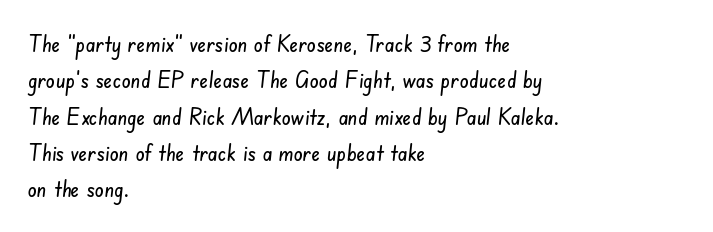
The image shows 23 px text type; set left-aligned, normal line spacing (1.58x), normal letter spacing, not underlined.
